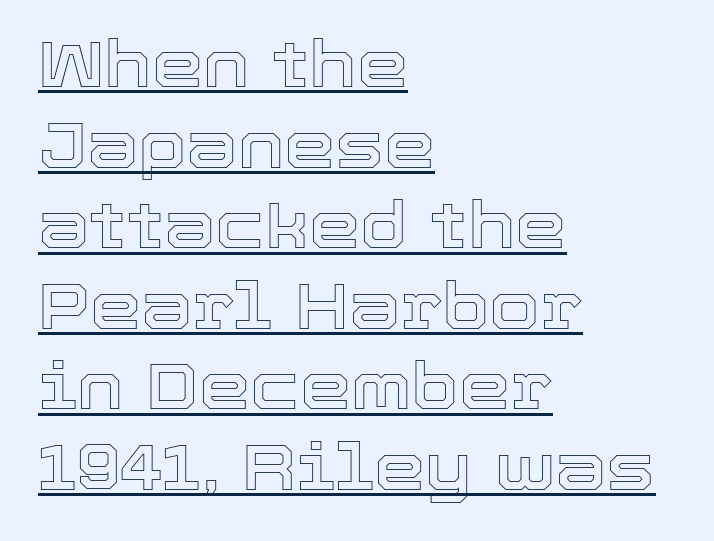
Q: Is the text italic (slanted)? A: No, it is upright.
Q: Is the text underlined? A: Yes.
Q: How is the paragraph aligned? A: Left-aligned.
Q: Is the spacing between letters normal or unusually wide? A: Normal.
Q: Width (condensed, normal, or wide)? A: Normal.
Q: x-height? A: Medium.
Q: Monospaced? A: No.
